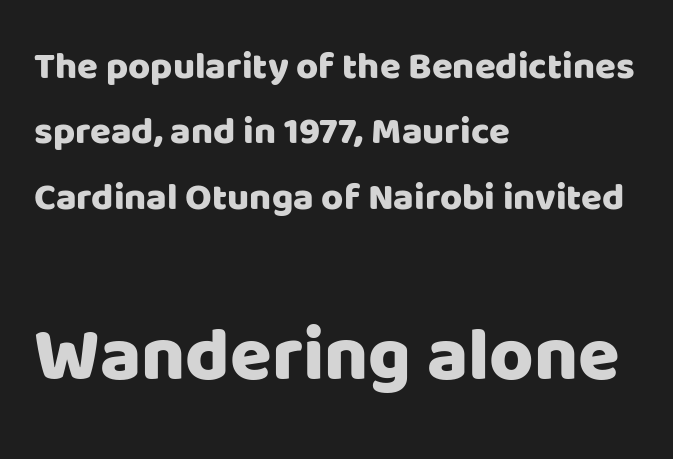
Varying glyph widths throughout — classic text-font behaviour. Alignment: flush left. This is roman type, the default non-slanted kind. The gaps between neighbouring characters are ordinary and unremarkable.
